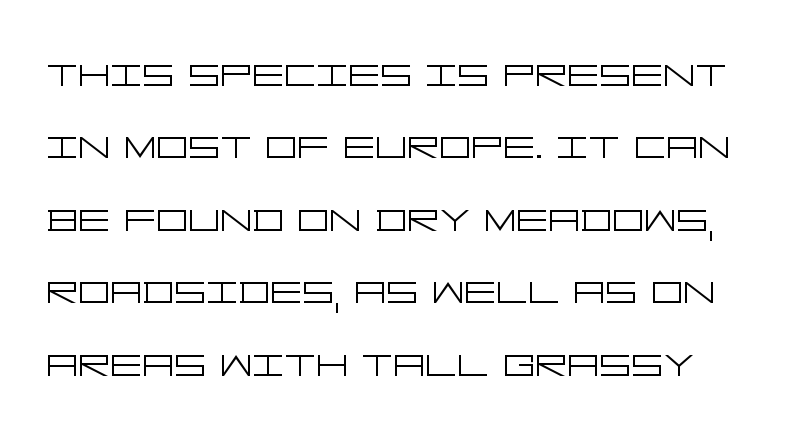
The image shows 50 px light, wide sans-serif type, upright; set normal line spacing (1.45x), normal letter spacing, not underlined; low stroke contrast and a large x-height.
